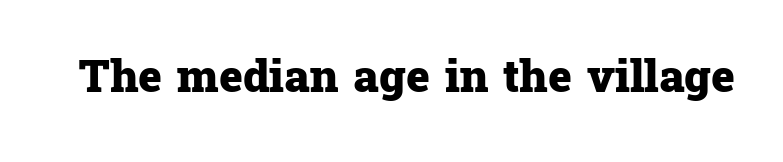
Q: Is the text bold? A: Yes.
Q: Is the text italic (slanted)? A: No, it is upright.
Q: Is the typeface a serif or a sans-serif typeface? A: Serif.
Q: Is the text underlined? A: No.
Q: Is the spacing between letters normal or unusually wide? A: Normal.
Q: Width (condensed, normal, or wide)? A: Normal.
Q: Stroke contrast? A: Low.
Q: x-height? A: Medium.
Q: Monospaced? A: No.
